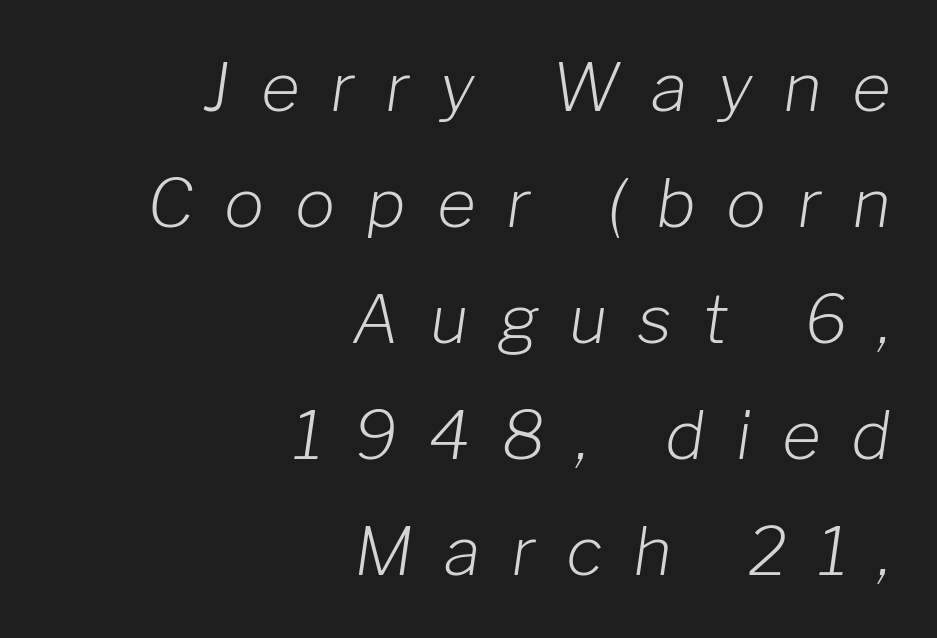
The image shows 67 px light type, italic (leaning right); set right-aligned, line spacing 1.73x, unusually wide letter spacing (+0.46 em), not underlined; low stroke contrast and a medium x-height.
